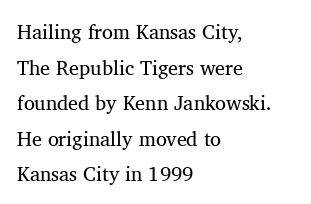
Q: Is the text bold? A: No.
Q: Is the text italic (slanted)? A: No, it is upright.
Q: Is the text underlined? A: No.
Q: How is the paragraph aligned? A: Left-aligned.
Q: Is the spacing between letters normal or unusually wide? A: Normal.
